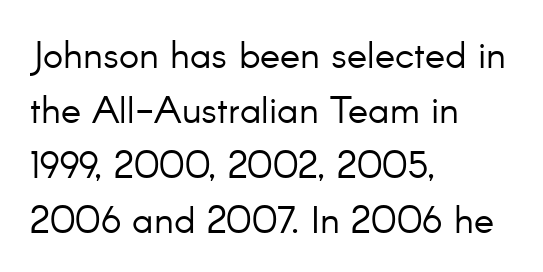
The image shows 38 px light sans-serif type, upright; set left-aligned, normal line spacing (1.45x), normal letter spacing, not underlined; low stroke contrast and a small x-height.
